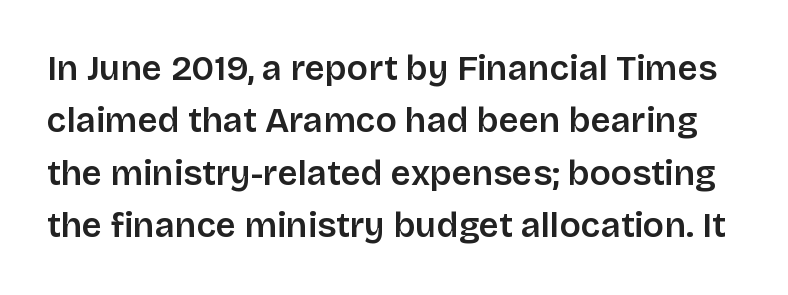
{"serif": "no", "italic": "no", "bold": "semi", "weight": "semibold", "width": "normal", "stroke_contrast": "low", "x_height": "large", "monospaced": "no", "underline": "no", "line_spacing": "normal", "line_spacing_ratio": 1.5, "letter_spacing": "normal", "letter_spacing_em": 0.0, "glyph_px": 35}
